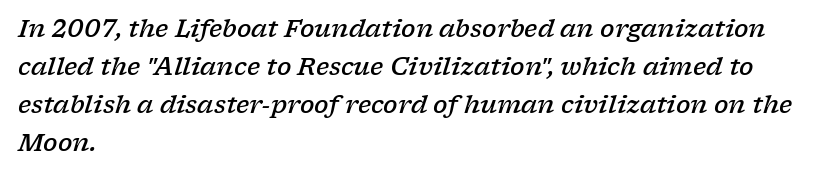
Q: Is the text bold? A: Semi-bold.
Q: Is the text italic (slanted)? A: Yes, it leans right by about 17 degrees.
Q: Is the text underlined? A: No.
Q: How is the paragraph aligned? A: Left-aligned.
Q: Is the spacing between letters normal or unusually wide? A: Normal.
Q: Is the spacing between lines tight, normal or loose? A: Normal.
